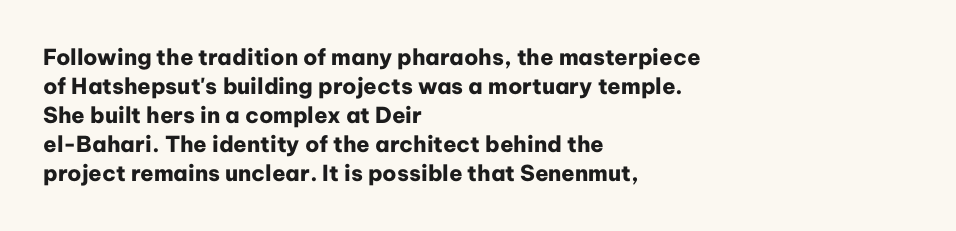
{"italic": "no", "bold": "yes", "underline": "no", "align": "left", "line_spacing": "normal", "line_spacing_ratio": 1.32, "letter_spacing": "normal", "letter_spacing_em": 0.0, "glyph_px": 22}
